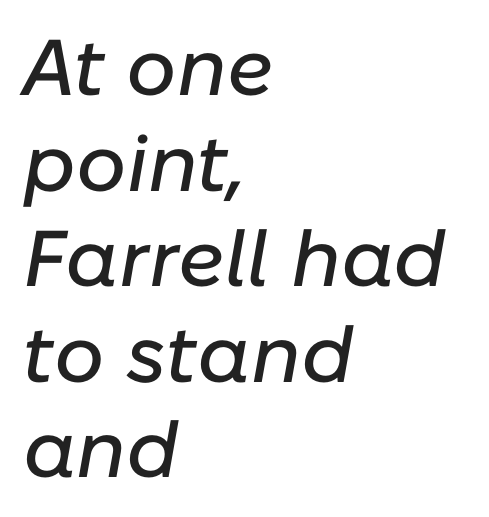
The paragraph shown leans on its left margin. Character widths vary here, with narrow letters taking less room than wide ones. Just letters on the line, the space beneath them empty. Notice how the stems are inclined rather than vertical — that's the hallmark of italics. This rendering leaves character spacing at its baseline value.
